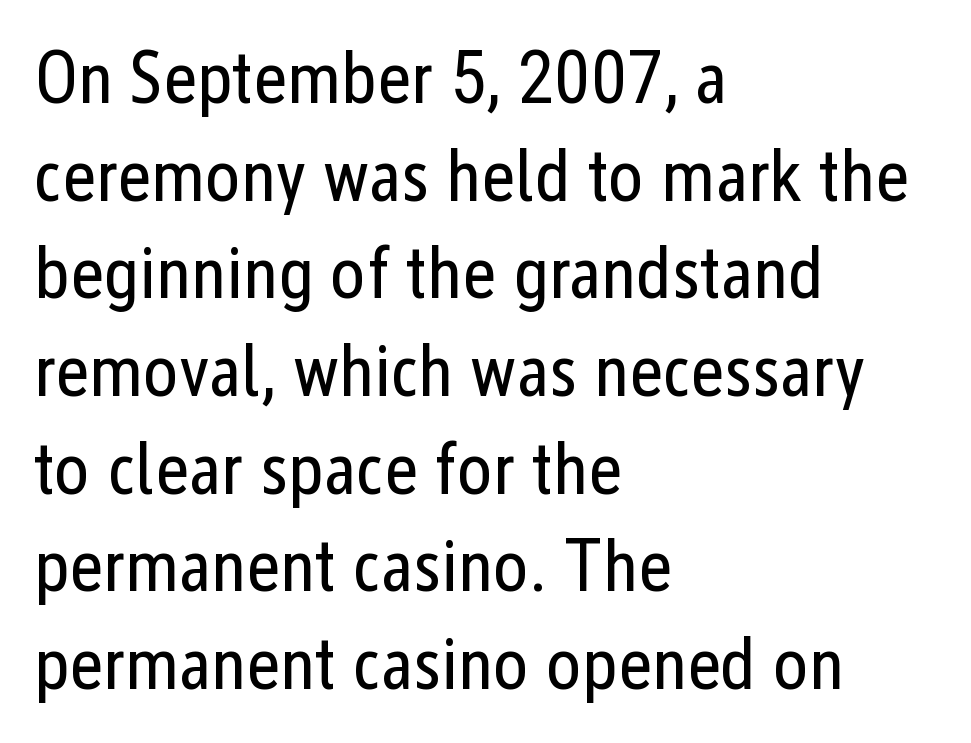
Each line starts at the same left margin while the right side varies. Students, note that the glyphs here touch the page at normal intervals. Do the letters lean? They stand straight. Baseline-to-baseline distance is the conventional proportion of letter height. Just letters on the line, the space beneath them empty.
